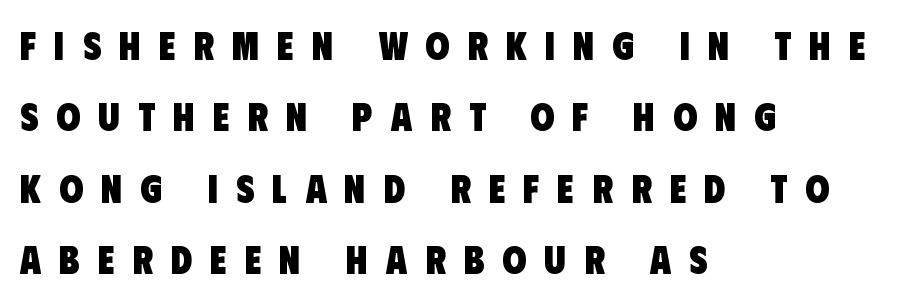
The image shows 39 px heavy, condensed sans-serif type; set left-aligned, line spacing 1.83x, unusually wide letter spacing (+0.46 em), not underlined; low stroke contrast and a large x-height.
